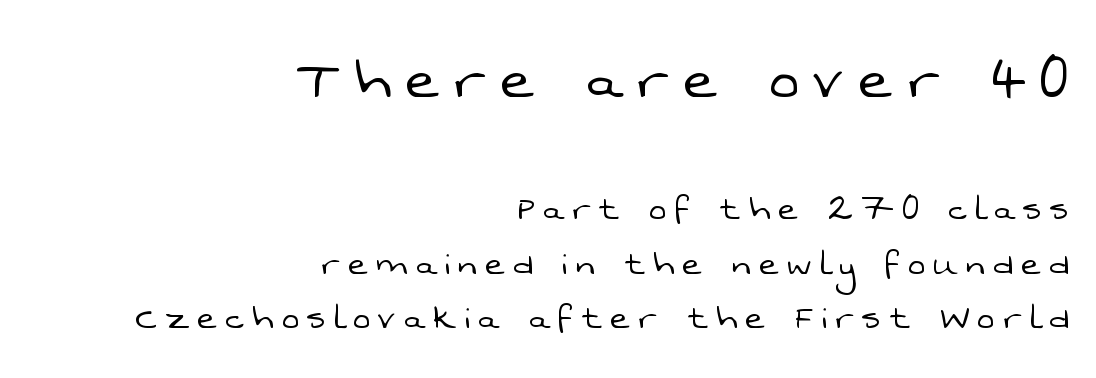
The image shows 71 px light sans-serif type; set right-aligned, normal line spacing (1.33x), unusually wide letter spacing (+0.21 em), not underlined; the first (top) block is 1.73x larger; low stroke contrast and a medium x-height.
